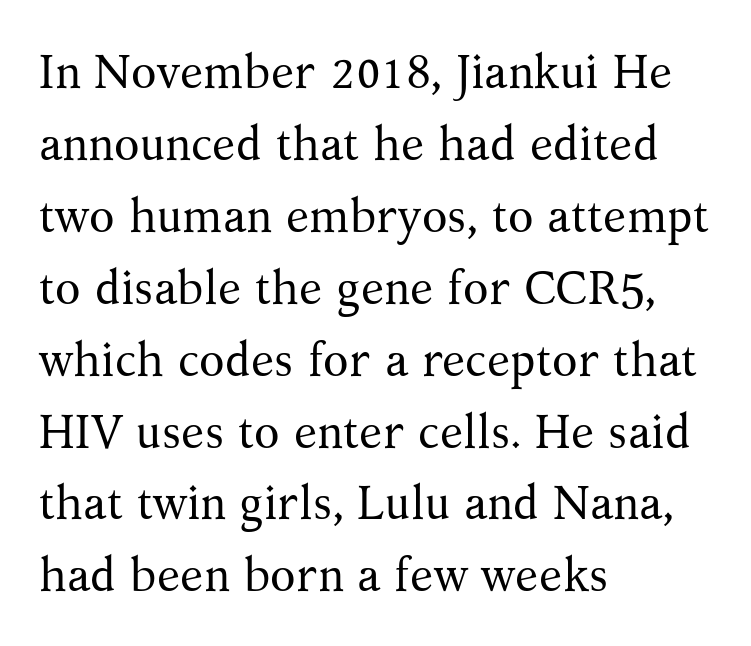
Q: Is the text bold? A: No.
Q: Is the text italic (slanted)? A: No, it is upright.
Q: Is the typeface a serif or a sans-serif typeface? A: Serif.
Q: Is the text underlined? A: No.
Q: How is the paragraph aligned? A: Left-aligned.
Q: Is the spacing between letters normal or unusually wide? A: Normal.
Q: Is the spacing between lines tight, normal or loose? A: Normal.
Q: Width (condensed, normal, or wide)? A: Normal.
Q: Stroke contrast? A: Medium.
Q: x-height? A: Medium.
Q: Monospaced? A: No.
